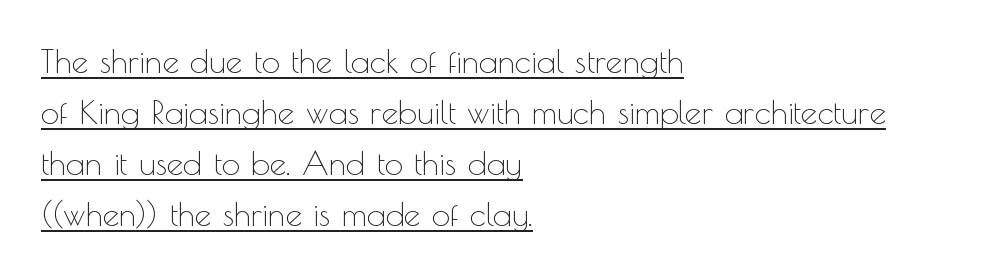
Q: Is the text bold? A: No.
Q: Is the text italic (slanted)? A: No, it is upright.
Q: Is the typeface a serif or a sans-serif typeface? A: Sans-serif.
Q: Is the text underlined? A: Yes.
Q: How is the paragraph aligned? A: Left-aligned.
Q: Is the spacing between letters normal or unusually wide? A: Normal.
Q: Is the spacing between lines tight, normal or loose? A: Normal.
Q: Width (condensed, normal, or wide)? A: Normal.
Q: x-height? A: Small.
Q: Monospaced? A: No.
